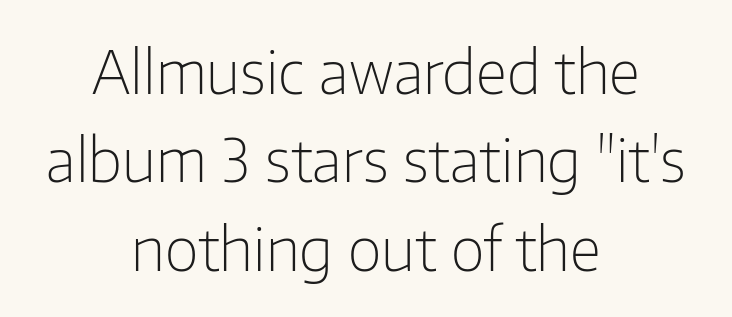
The image shows 59 px light sans-serif type, upright; set centered, normal line spacing (1.5x), normal letter spacing, not underlined; low stroke contrast and a medium x-height.
